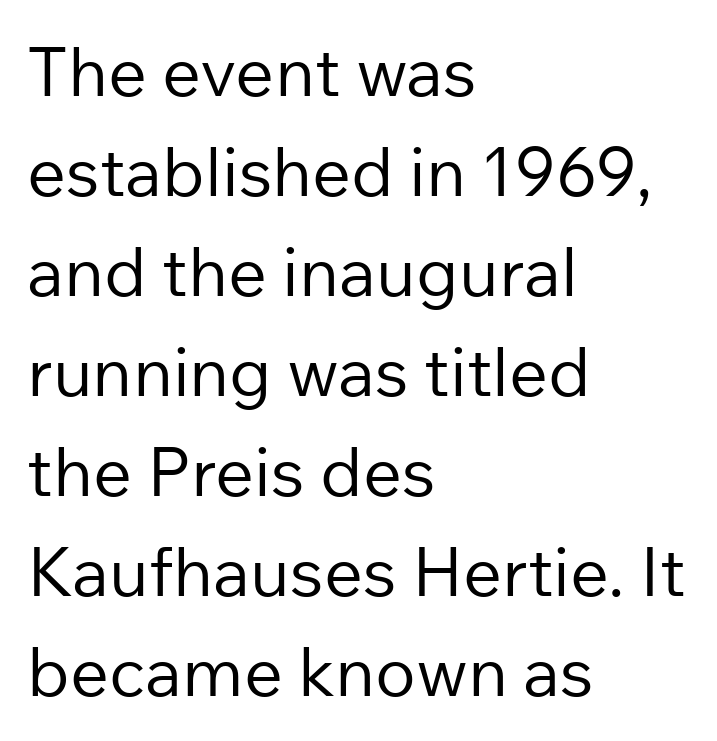
If you drew a ruler down the left edge, every line would touch it. Nope, not italic — everything's standing straight. Weight class: somewhere from thin through regular. Only glyphs here, with clear space below each row. Nothing unusual about the tracking: characters are spaced as the font intends.
